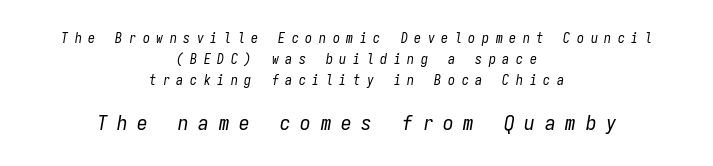
The image shows 21 px text type, italic (leaning right); set centered, normal line spacing (1.51x), unusually wide letter spacing (+0.47 em), not underlined; the second (bottom) block is 1.5x larger.
